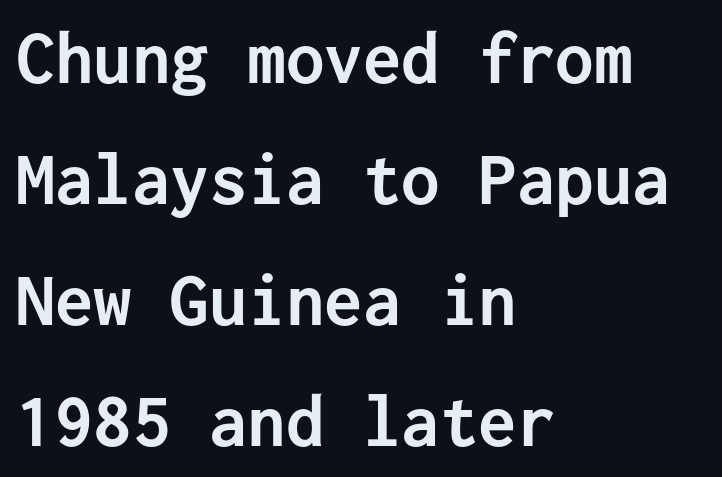
Q: Is the text bold? A: Yes.
Q: Is the text italic (slanted)? A: No, it is upright.
Q: Is the typeface a serif or a sans-serif typeface? A: Sans-serif.
Q: Is the text underlined? A: No.
Q: How is the paragraph aligned? A: Left-aligned.
Q: Is the spacing between letters normal or unusually wide? A: Normal.
Q: Is the spacing between lines tight, normal or loose? A: Normal.
Q: Width (condensed, normal, or wide)? A: Normal.
Q: Stroke contrast? A: Low.
Q: x-height? A: Medium.
Q: Monospaced? A: Yes.
